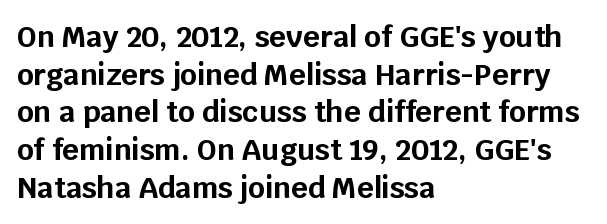
{"serif": "no", "italic": "no", "bold": "yes", "weight": "bold", "width": "normal", "stroke_contrast": "low", "x_height": "large", "monospaced": "no", "underline": "no", "align": "left", "line_spacing": "normal", "line_spacing_ratio": 1.3, "letter_spacing": "normal", "letter_spacing_em": 0.0, "glyph_px": 29}
